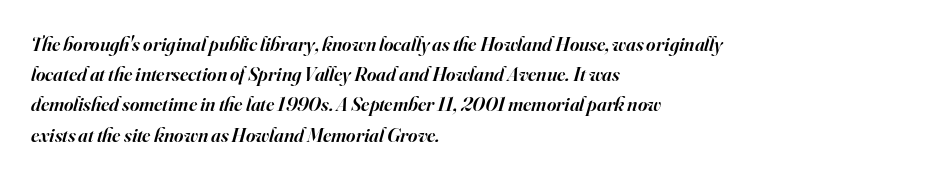
The space beneath each line is pristine and unruled. The passage shown stacks its lines at a standard gap. The text carries the slant typical of an italic or oblique font. A semibold gives these letters moderate extra thickness, short of bold. These lines keep a tight, regular rhythm from letter to letter.
